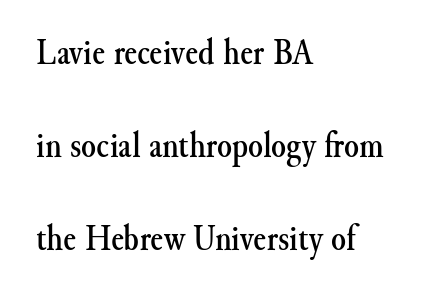
Q: Is the text italic (slanted)? A: No, it is upright.
Q: Is the typeface a serif or a sans-serif typeface? A: Serif.
Q: Is the text underlined? A: No.
Q: How is the paragraph aligned? A: Left-aligned.
Q: Is the spacing between letters normal or unusually wide? A: Normal.
Q: Is the spacing between lines tight, normal or loose? A: Loose.
Q: Width (condensed, normal, or wide)? A: Normal.
Q: Stroke contrast? A: Medium.
Q: x-height? A: Small.
Q: Monospaced? A: No.
